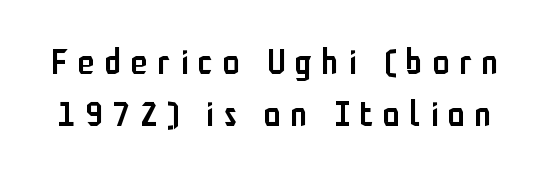
The image shows 34 px semibold, condensed sans-serif type, upright; set normal line spacing (1.52x), unusually wide letter spacing (+0.3 em), not underlined; low stroke contrast and a medium x-height.
